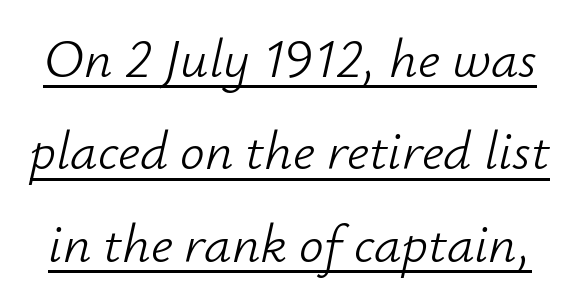
The image shows 55 px light type, italic (leaning right); set normal line spacing (1.68x), normal letter spacing, underlined; low stroke contrast and a small x-height.
